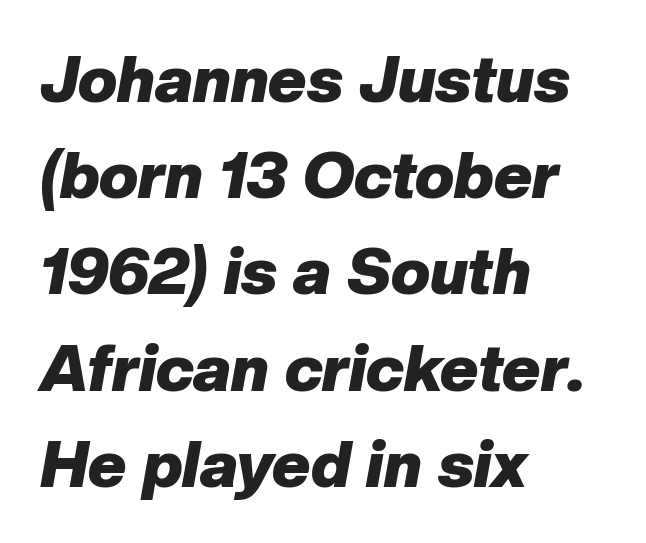
Baseline-to-baseline distance is the conventional proportion of letter height. Does extra space separate the letters? No, they use regular spacing. Strong, thick strokes mark this as bold type. Line beginnings align vertically; line endings do not. Underlining? Definitely not there.
